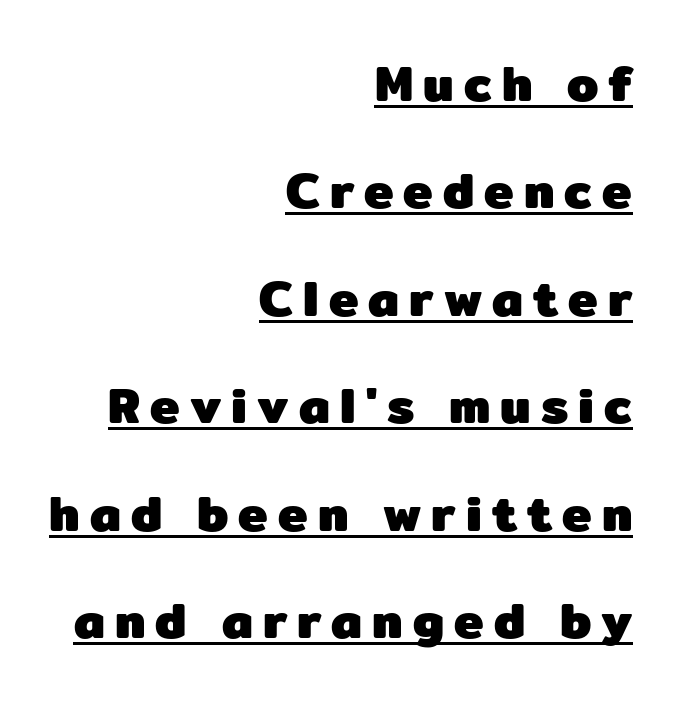
The image shows 50 px heavy sans-serif type, upright; set right-aligned, loose line spacing (2.15x), unusually wide letter spacing (+0.2 em), underlined; low stroke contrast and a medium x-height.
